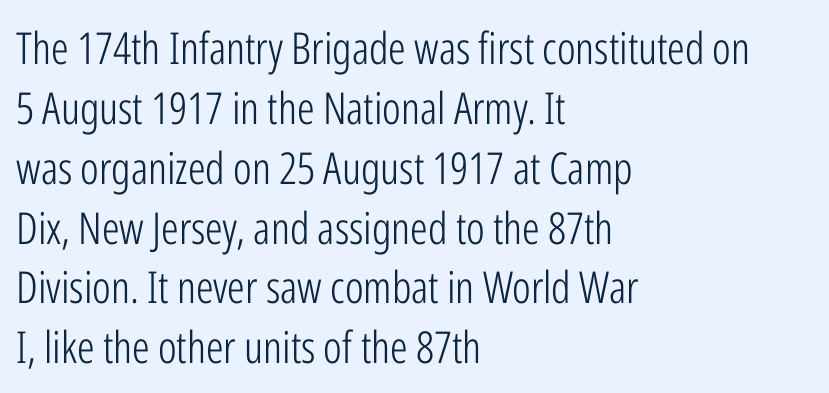
The image shows 44 px light, condensed sans-serif type, upright; set left-aligned, normal line spacing (1.36x), normal letter spacing, not underlined; low stroke contrast and a medium x-height.
